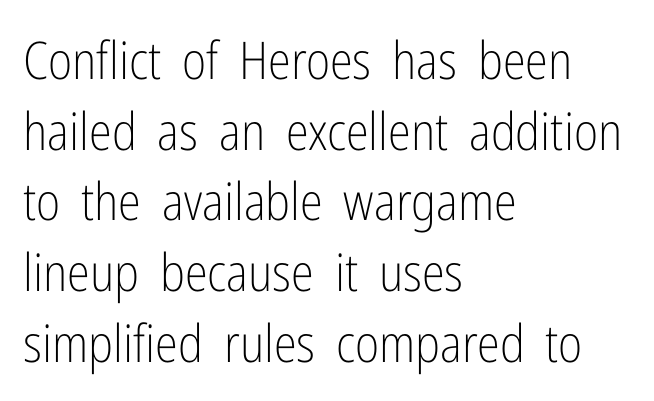
Q: Is the text bold? A: No.
Q: Is the text italic (slanted)? A: No, it is upright.
Q: Is the typeface a serif or a sans-serif typeface? A: Sans-serif.
Q: Is the text underlined? A: No.
Q: How is the paragraph aligned? A: Left-aligned.
Q: Is the spacing between letters normal or unusually wide? A: Normal.
Q: Is the spacing between lines tight, normal or loose? A: Normal.
Q: Width (condensed, normal, or wide)? A: Condensed.
Q: Stroke contrast? A: Low.
Q: x-height? A: Medium.
Q: Monospaced? A: No.
